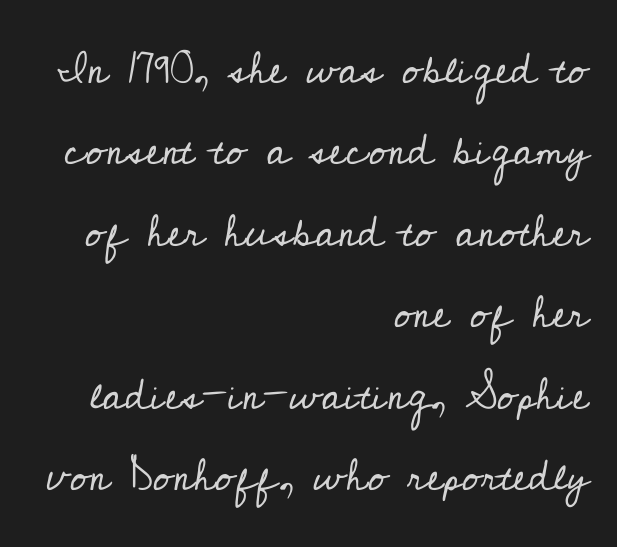
{"serif": "yes", "bold": "no", "weight": "regular", "width": "normal", "stroke_contrast": "low", "x_height": "small", "monospaced": "no", "underline": "no", "align": "right", "line_spacing_ratio": 1.85, "letter_spacing": "normal", "letter_spacing_em": 0.0, "glyph_px": 44}
